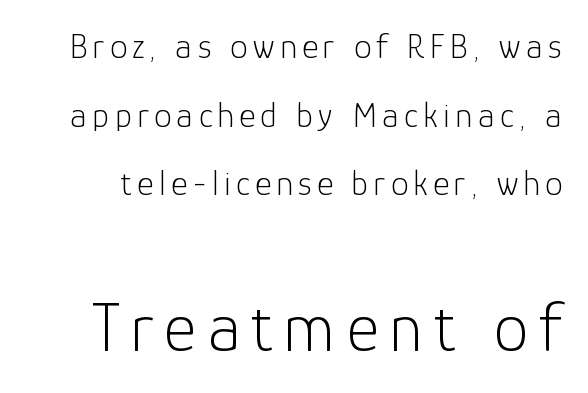
The strokes are not fattened; the text isn't bold. Loosely led — the rows are spread out. The letters advance in unequal steps, a hallmark of proportional type. If you drew a line through each stem, it would be perfectly vertical. The characters display no serif detailing; their extremities are plain. Just letters on the line, the space beneath them empty.
